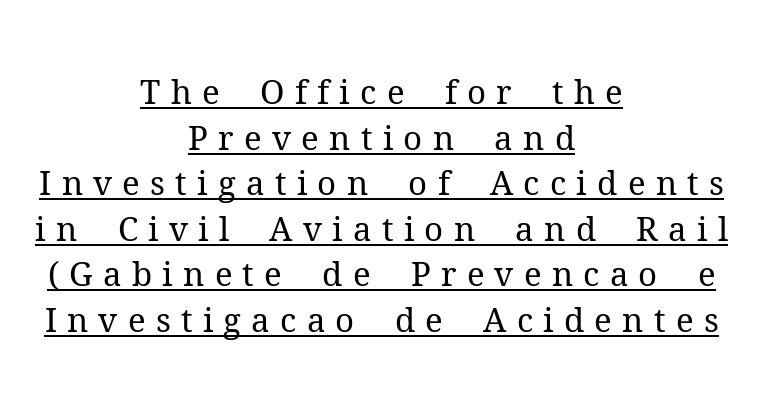
The image shows 33 px regular-weight serif type, upright; set centered, normal line spacing (1.38x), unusually wide letter spacing (+0.31 em), underlined; medium stroke contrast and a medium x-height.
